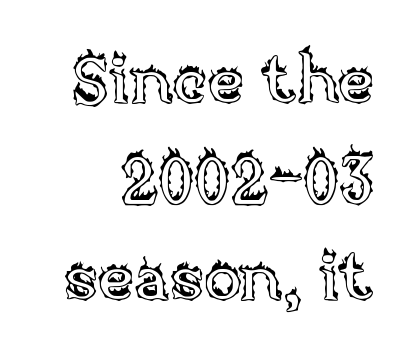
{"italic": "no", "width": "normal", "x_height": "large", "monospaced": "no", "underline": "no", "line_spacing": "normal", "line_spacing_ratio": 1.43, "letter_spacing": "normal", "letter_spacing_em": 0.0, "glyph_px": 69}
